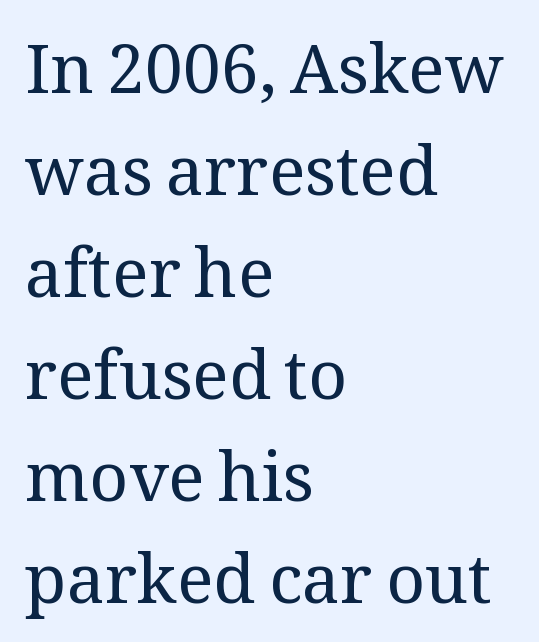
The image shows 68 px regular-weight serif type, upright; set left-aligned, normal line spacing (1.5x), normal letter spacing, not underlined; medium stroke contrast and a medium x-height.
